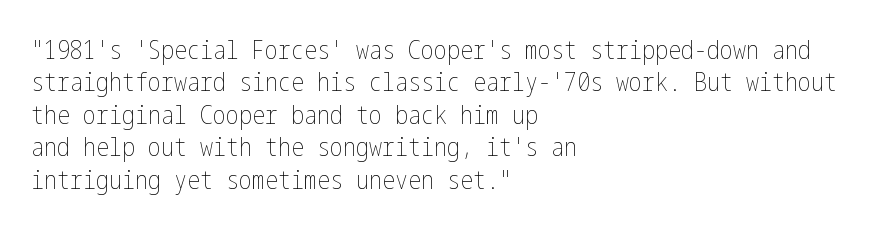
The image shows 26 px text type, upright; set left-aligned, normal line spacing (1.25x), normal letter spacing, not underlined.
